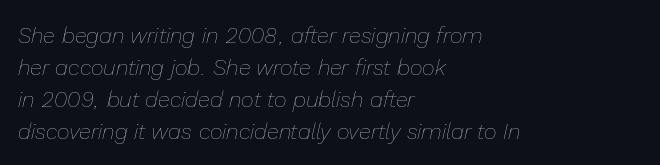
Q: Is the text bold? A: No.
Q: Is the text italic (slanted)? A: Yes, it leans right by about 13 degrees.
Q: Is the text underlined? A: No.
Q: How is the paragraph aligned? A: Left-aligned.
Q: Is the spacing between letters normal or unusually wide? A: Normal.
Q: Is the spacing between lines tight, normal or loose? A: Normal.
